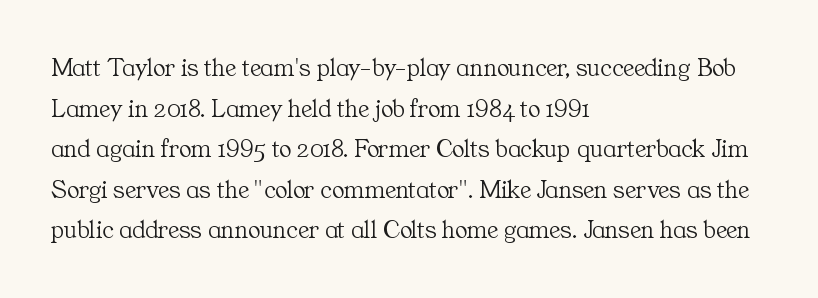
Q: Is the text bold? A: No.
Q: Is the text italic (slanted)? A: No, it is upright.
Q: Is the text underlined? A: No.
Q: How is the paragraph aligned? A: Left-aligned.
Q: Is the spacing between letters normal or unusually wide? A: Normal.
Q: Is the spacing between lines tight, normal or loose? A: Normal.
